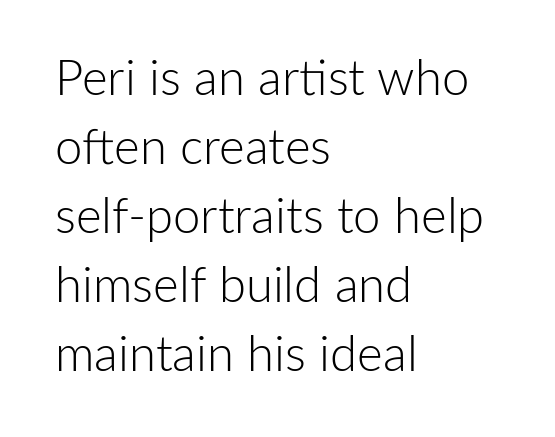
{"serif": "no", "italic": "no", "bold": "no", "weight": "light", "width": "normal", "stroke_contrast": "low", "x_height": "medium", "monospaced": "no", "underline": "no", "align": "left", "line_spacing": "normal", "line_spacing_ratio": 1.41, "letter_spacing": "normal", "letter_spacing_em": 0.0, "glyph_px": 49}
